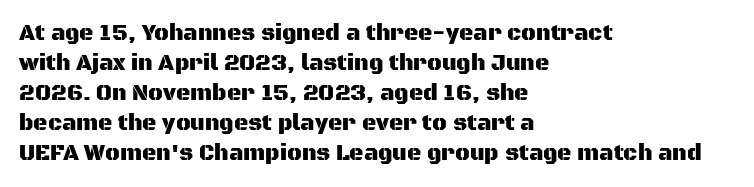
Q: Is the text italic (slanted)? A: No, it is upright.
Q: Is the text underlined? A: No.
Q: How is the paragraph aligned? A: Left-aligned.
Q: Is the spacing between letters normal or unusually wide? A: Normal.
Q: Is the spacing between lines tight, normal or loose? A: Normal.
